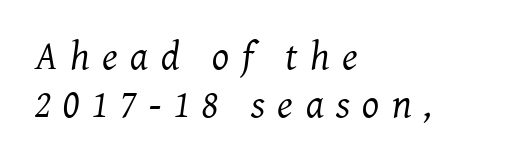
Regarding serifs, this sample has them. Glance below the letters and you will spot only blank space. No chunkiness to these letters — they're not bold. Visually the block forms a straight wall on the left and a jagged coastline on the right. Is the type slanted? Yes — the strokes lean at a clear angle. These lines are rendered in a variable-pitch font.
